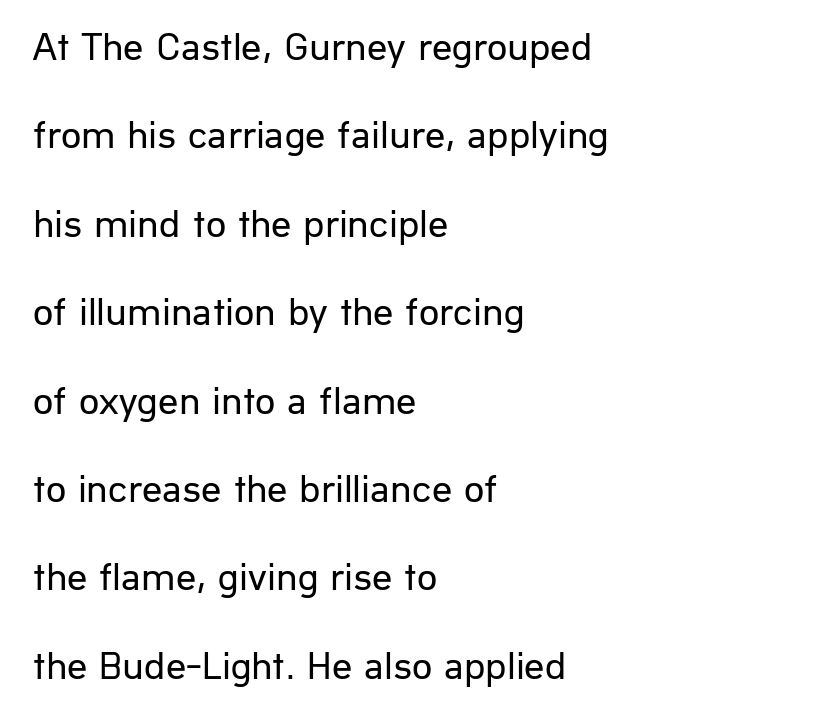
In CSS terms this would be text-align: left. Words float on clear page, feet unadorned. The space between consecutive lines is lavish. Standard letterfit; no display-style spreading of the glyphs. Varying glyph widths throughout — classic text-font behaviour.
